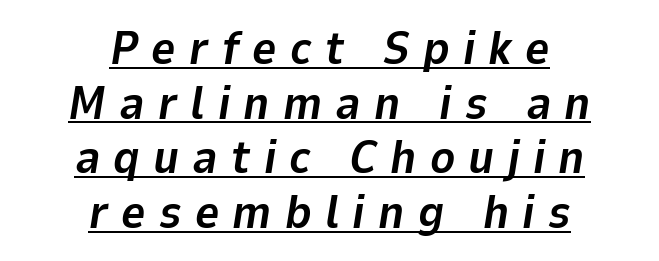
Q: Is the text bold? A: Yes.
Q: Is the text italic (slanted)? A: Yes, it leans right by about 9 degrees.
Q: Is the text underlined? A: Yes.
Q: How is the paragraph aligned? A: Centered.
Q: Is the spacing between letters normal or unusually wide? A: Unusually wide.
Q: Width (condensed, normal, or wide)? A: Normal.
Q: Stroke contrast? A: Low.
Q: x-height? A: Medium.
Q: Monospaced? A: No.
